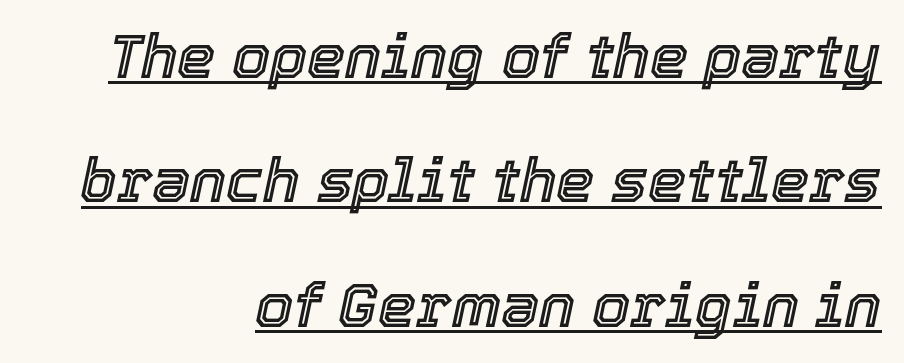
Q: Is the text italic (slanted)? A: Yes, it leans right by about 12 degrees.
Q: Is the text underlined? A: Yes.
Q: How is the paragraph aligned? A: Right-aligned.
Q: Is the spacing between letters normal or unusually wide? A: Normal.
Q: Is the spacing between lines tight, normal or loose? A: Loose.
Q: Width (condensed, normal, or wide)? A: Normal.
Q: x-height? A: Medium.
Q: Monospaced? A: No.
